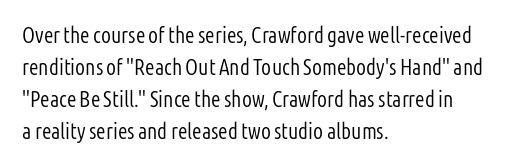
The image shows 22 px text type, upright; set left-aligned, normal line spacing (1.45x), normal letter spacing, not underlined.
